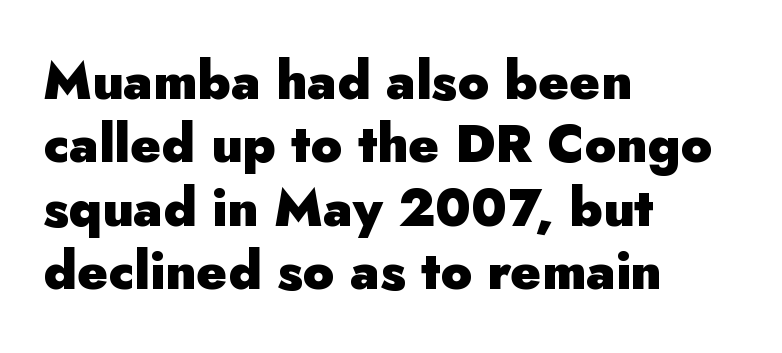
{"serif": "no", "italic": "no", "bold": "yes", "weight": "heavy", "width": "normal", "stroke_contrast": "low", "x_height": "small", "monospaced": "no", "underline": "no", "align": "left", "line_spacing_ratio": 1.22, "letter_spacing": "normal", "letter_spacing_em": 0.0, "glyph_px": 52}
